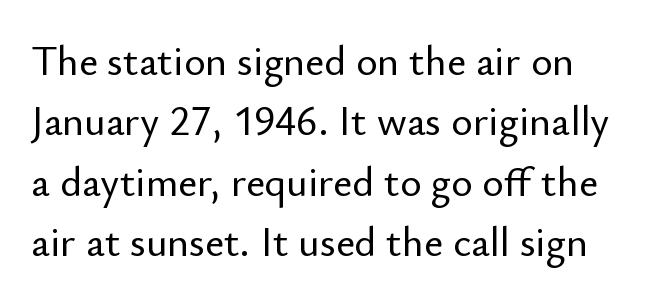
Q: Is the text italic (slanted)? A: No, it is upright.
Q: Is the typeface a serif or a sans-serif typeface? A: Sans-serif.
Q: Is the text underlined? A: No.
Q: Is the spacing between letters normal or unusually wide? A: Normal.
Q: Is the spacing between lines tight, normal or loose? A: Normal.
Q: Width (condensed, normal, or wide)? A: Normal.
Q: Stroke contrast? A: Low.
Q: x-height? A: Small.
Q: Monospaced? A: No.
